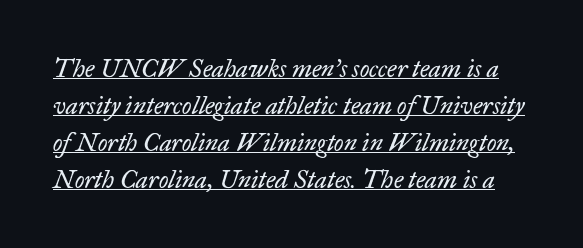
Spacing between characters is what you'd get straight out of the box. When letters slant like this, we call the style italic. No letter is thick-stroked: the sample isn't bold. Caption: lettering with a line underneath. Regular leading.
